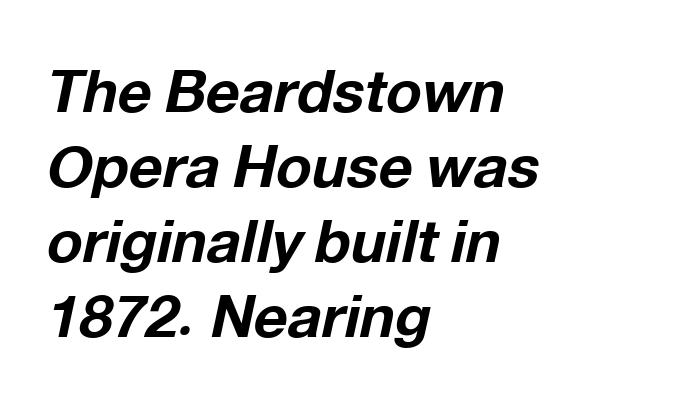
One-word summary of the alignment: left. Characters follow at the spacing the type designer built in. Designer's note — italics engaged. Baseline-to-baseline distance is the conventional proportion of letter height. The passage shown is typed in a proportional face where columns would drift. Check the space under the baseline: it is left empty.
